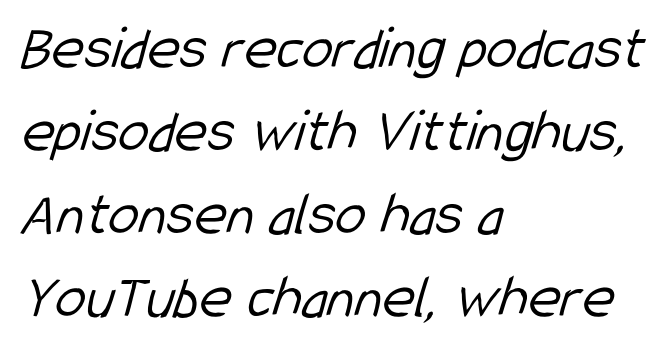
The image shows 62 px light, condensed sans-serif type; set left-aligned, normal line spacing (1.34x), normal letter spacing, not underlined; low stroke contrast and a medium x-height.
